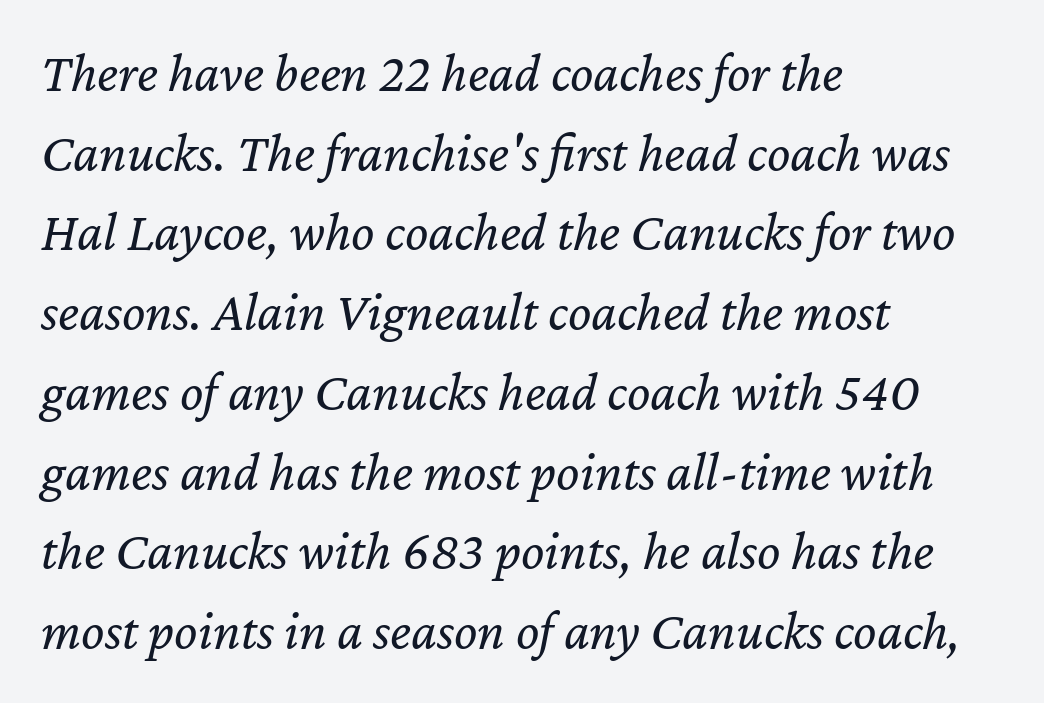
{"italic": "yes", "lean": "right", "slant_degrees": 12, "bold": "no", "weight": "regular", "width": "normal", "stroke_contrast": "low", "x_height": "medium", "monospaced": "no", "underline": "no", "align": "left", "line_spacing": "normal", "line_spacing_ratio": 1.45, "letter_spacing": "normal", "letter_spacing_em": 0.0, "glyph_px": 55}
